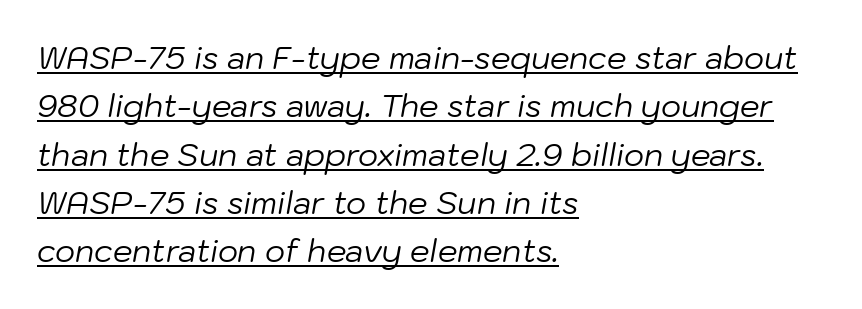
The image shows 31 px regular-weight type, italic (leaning right); set left-aligned, normal line spacing (1.56x), normal letter spacing, underlined; low stroke contrast and a medium x-height.
